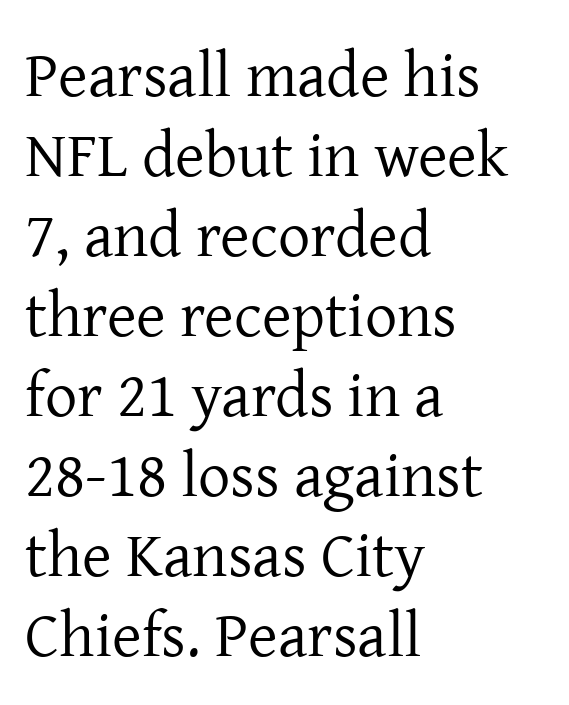
{"serif": "yes", "italic": "no", "bold": "no", "weight": "regular", "width": "normal", "stroke_contrast": "low", "x_height": "medium", "monospaced": "no", "underline": "no", "align": "left", "line_spacing": "normal", "line_spacing_ratio": 1.25, "letter_spacing": "normal", "letter_spacing_em": 0.0, "glyph_px": 64}
